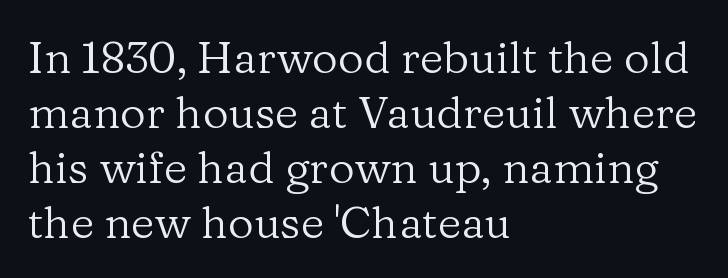
Do the characters align in a grid? No, the font is proportional. Alignment: flush left. Honestly, the letter spacing is just normal — you wouldn't notice it. Unbolded letterforms with no extra heft. The typeface chosen for these lines features serifs.
